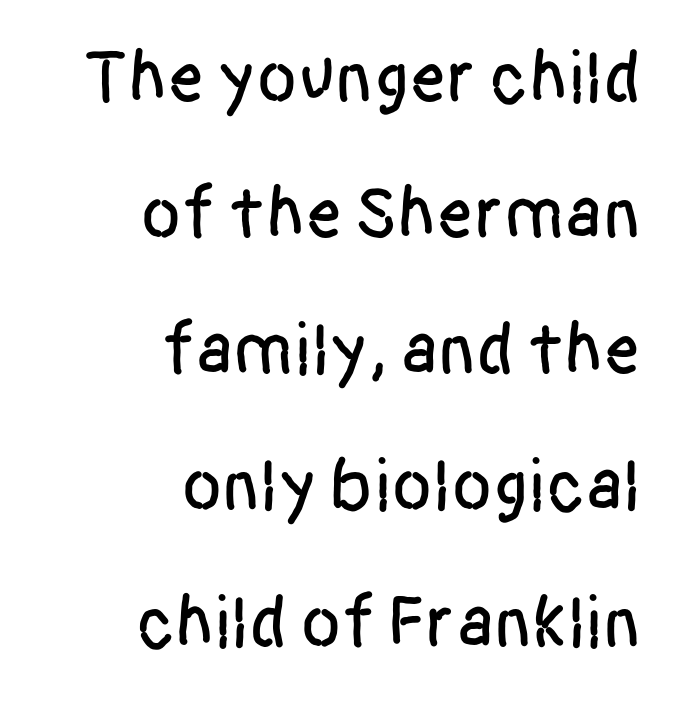
The image shows 74 px condensed sans-serif type, upright; set right-aligned, line spacing 1.84x, normal letter spacing, not underlined; low stroke contrast and a large x-height.
